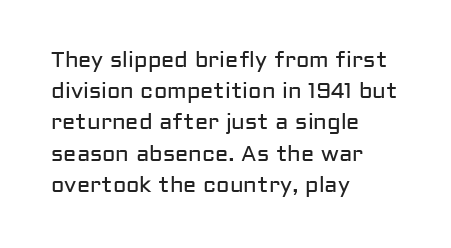
The image shows 22 px text type, upright; set left-aligned, normal line spacing (1.42x), normal letter spacing, not underlined.
